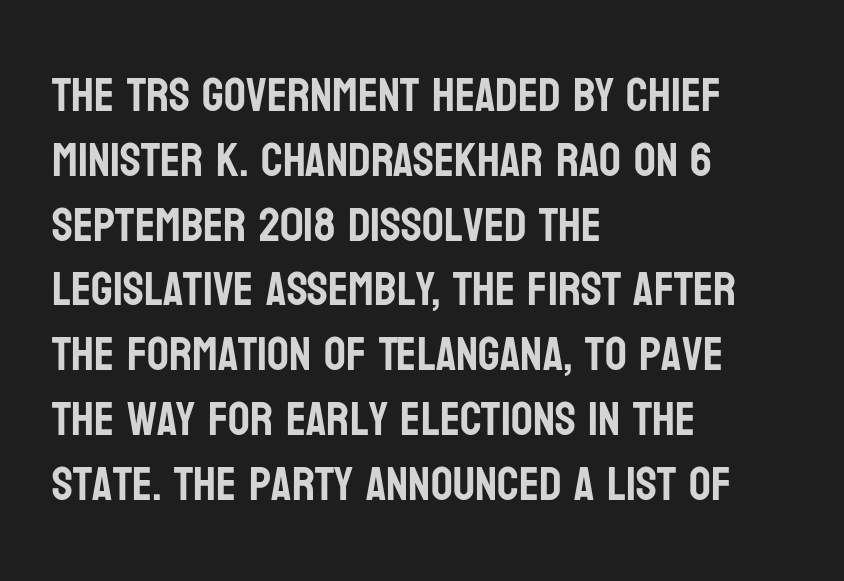
The image shows 48 px condensed sans-serif type, upright; set left-aligned, normal line spacing (1.35x), normal letter spacing, not underlined; low stroke contrast and a large x-height.
